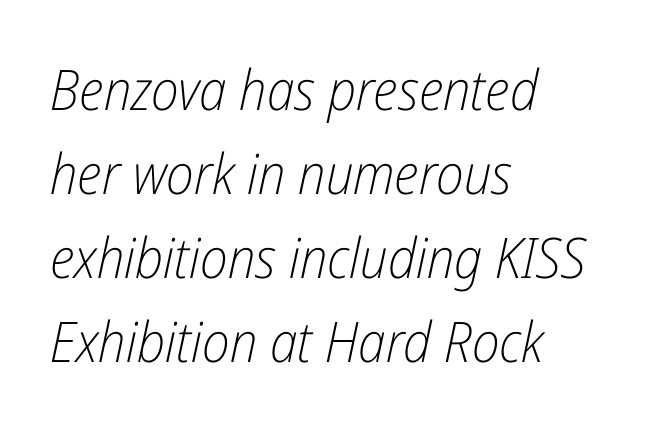
Q: Is the text bold? A: No.
Q: Is the text italic (slanted)? A: Yes, it leans right by about 12 degrees.
Q: Is the text underlined? A: No.
Q: How is the paragraph aligned? A: Left-aligned.
Q: Is the spacing between letters normal or unusually wide? A: Normal.
Q: Is the spacing between lines tight, normal or loose? A: Normal.
Q: Width (condensed, normal, or wide)? A: Condensed.
Q: Stroke contrast? A: Low.
Q: x-height? A: Medium.
Q: Monospaced? A: No.
